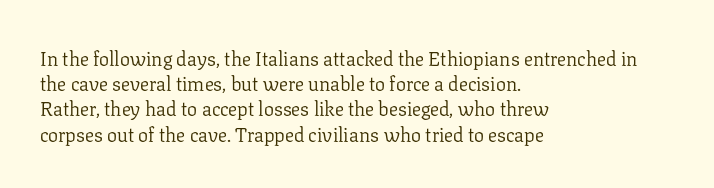
{"italic": "no", "bold": "no", "underline": "no", "align": "left", "line_spacing": "normal", "line_spacing_ratio": 1.26, "letter_spacing": "normal", "letter_spacing_em": 0.0, "glyph_px": 20}
